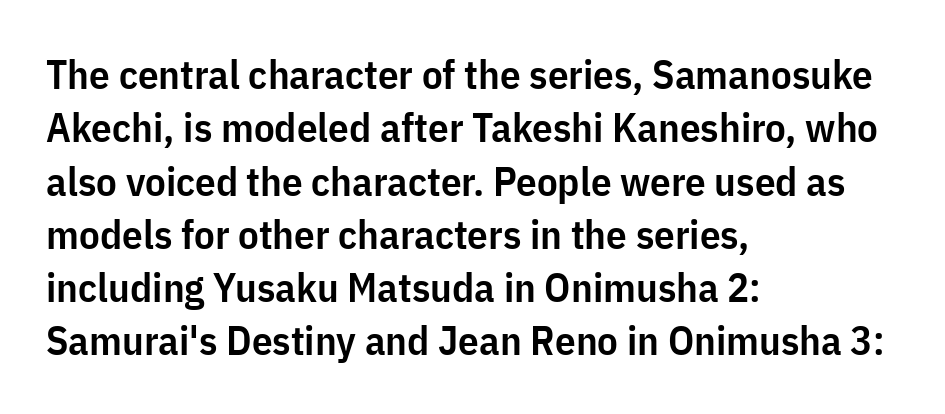
Q: Is the text bold? A: Semi-bold.
Q: Is the text italic (slanted)? A: No, it is upright.
Q: Is the typeface a serif or a sans-serif typeface? A: Sans-serif.
Q: Is the text underlined? A: No.
Q: How is the paragraph aligned? A: Left-aligned.
Q: Is the spacing between letters normal or unusually wide? A: Normal.
Q: Is the spacing between lines tight, normal or loose? A: Normal.
Q: Width (condensed, normal, or wide)? A: Condensed.
Q: Stroke contrast? A: Low.
Q: x-height? A: Medium.
Q: Monospaced? A: No.
